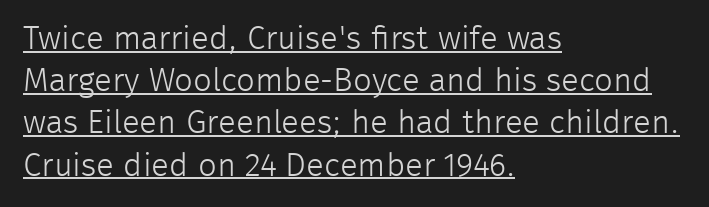
Q: Is the text bold? A: No.
Q: Is the text italic (slanted)? A: No, it is upright.
Q: Is the typeface a serif or a sans-serif typeface? A: Sans-serif.
Q: Is the text underlined? A: Yes.
Q: How is the paragraph aligned? A: Left-aligned.
Q: Is the spacing between letters normal or unusually wide? A: Normal.
Q: Is the spacing between lines tight, normal or loose? A: Normal.
Q: Width (condensed, normal, or wide)? A: Normal.
Q: Stroke contrast? A: Low.
Q: x-height? A: Medium.
Q: Monospaced? A: No.
